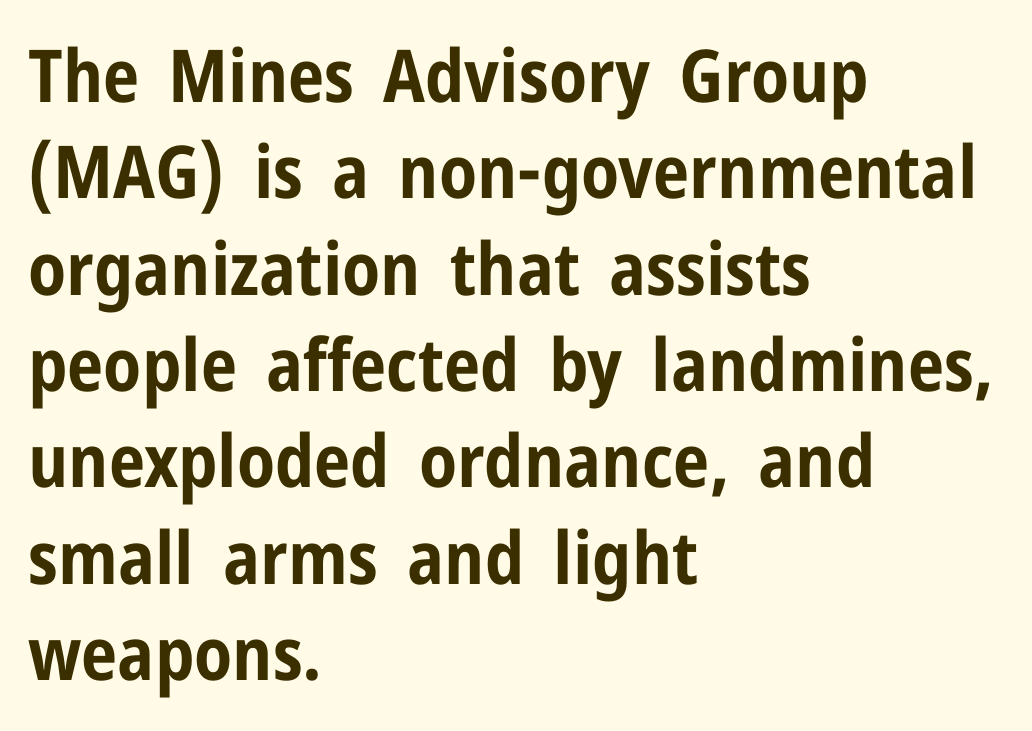
{"serif": "no", "italic": "no", "bold": "yes", "weight": "bold", "width": "condensed", "stroke_contrast": "low", "x_height": "medium", "monospaced": "no", "underline": "no", "align": "left", "line_spacing": "normal", "line_spacing_ratio": 1.32, "letter_spacing": "normal", "letter_spacing_em": 0.0, "glyph_px": 73}
